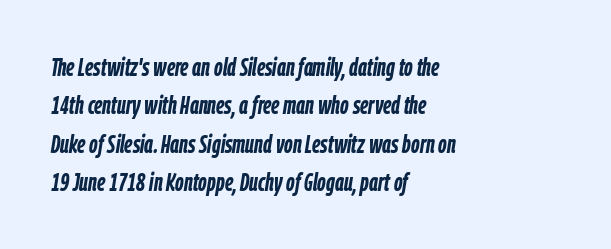
The image shows 25 px bold type, italic (leaning right); set left-aligned, normal line spacing (1.54x), normal letter spacing, not underlined.
